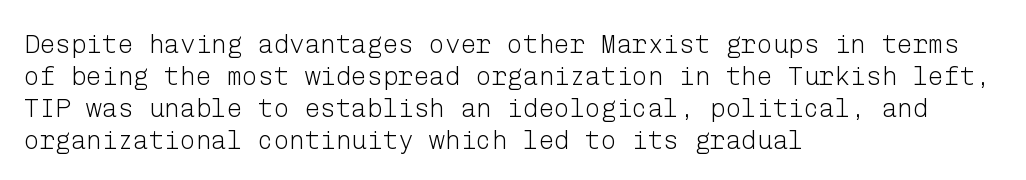
The image shows 26 px text type, upright; set left-aligned, line spacing 1.23x, normal letter spacing, not underlined.
